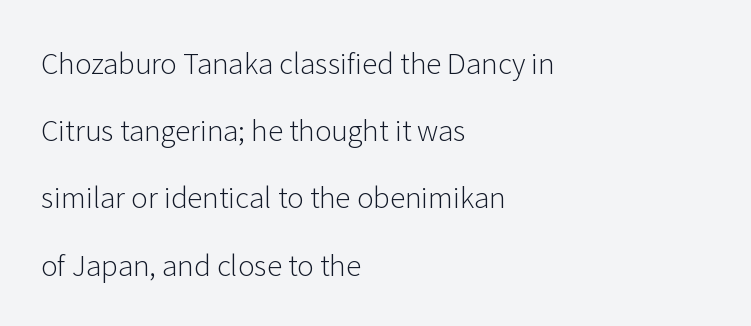
Successive baselines arrive slowly, with a big drop between each. No heavy texture on the line: the type isn't bold. Alignment: flush left. Nothing unusual about the tracking: characters are spaced as the font intends. Observe the absence of serifs on each vertical stroke in this sample.
